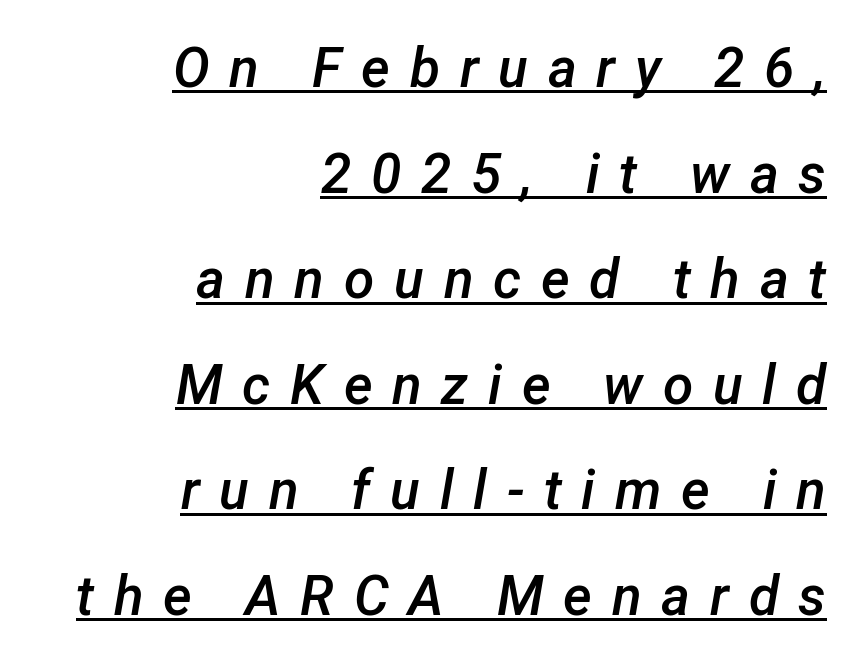
Q: Is the text bold? A: Semi-bold.
Q: Is the text italic (slanted)? A: Yes, it leans right by about 12 degrees.
Q: Is the text underlined? A: Yes.
Q: How is the paragraph aligned? A: Right-aligned.
Q: Is the spacing between letters normal or unusually wide? A: Unusually wide.
Q: Is the spacing between lines tight, normal or loose? A: Loose.
Q: Width (condensed, normal, or wide)? A: Normal.
Q: Stroke contrast? A: Low.
Q: x-height? A: Medium.
Q: Monospaced? A: No.
